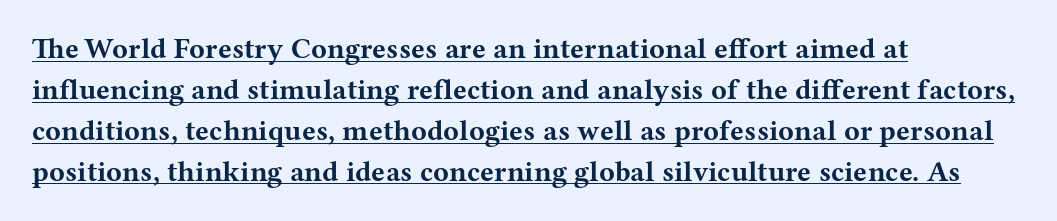
Q: Is the text bold? A: Yes.
Q: Is the text italic (slanted)? A: No, it is upright.
Q: Is the typeface a serif or a sans-serif typeface? A: Serif.
Q: Is the text underlined? A: Yes.
Q: How is the paragraph aligned? A: Left-aligned.
Q: Is the spacing between letters normal or unusually wide? A: Normal.
Q: Is the spacing between lines tight, normal or loose? A: Normal.
Q: Width (condensed, normal, or wide)? A: Wide.
Q: Stroke contrast? A: Medium.
Q: x-height? A: Medium.
Q: Monospaced? A: No.
